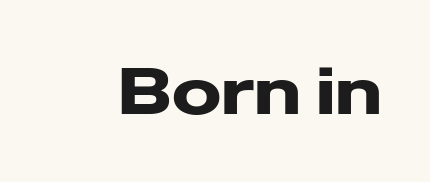
The image shows 65 px heavy, wide sans-serif type, upright; set normal letter spacing, not underlined; low stroke contrast and a medium x-height.
